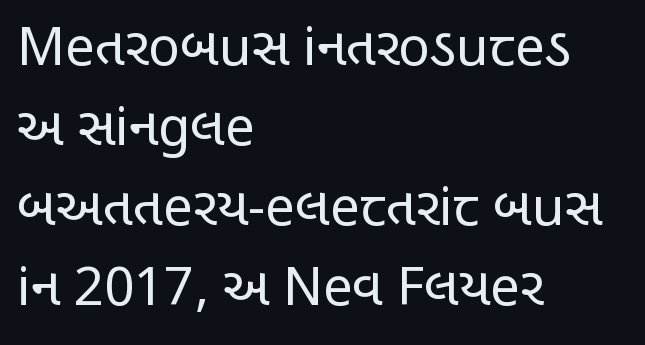
You could not count columns in this text — the font is proportionally spaced. No extra tracking has been applied to these lines. Stems and bowls with no extra thickness — not bold. Baseline-to-baseline distance is the conventional proportion of letter height. This sample uses a sans-serif face.
